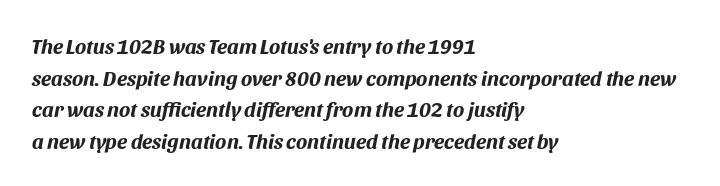
Q: Is the text bold? A: Yes.
Q: Is the text italic (slanted)? A: Yes, it leans right by about 11 degrees.
Q: Is the text underlined? A: No.
Q: How is the paragraph aligned? A: Left-aligned.
Q: Is the spacing between letters normal or unusually wide? A: Normal.
Q: Is the spacing between lines tight, normal or loose? A: Normal.
